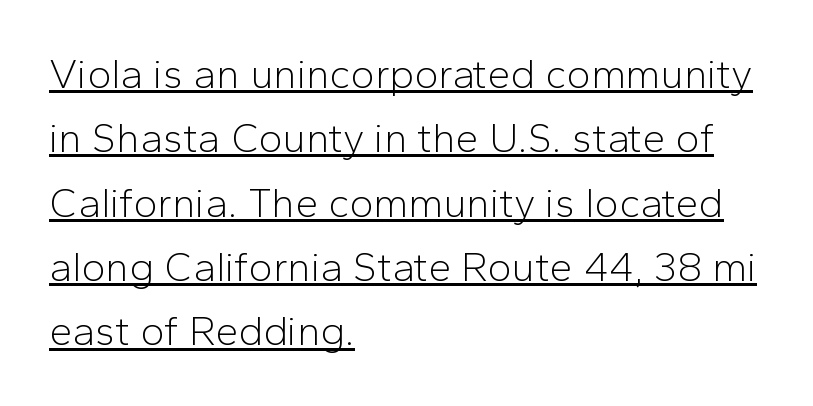
Bold? No — there's no thickening of the strokes. The rendering anchors every line to the left-hand side. Do the characters align in a grid? No, the font is proportional. The designer left line spacing at the default.
